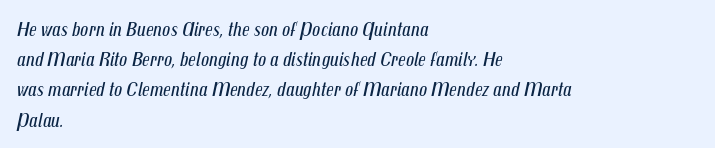
{"italic": "yes", "lean": "right", "slant_degrees": 12, "bold": "no", "underline": "no", "align": "left", "line_spacing": "normal", "line_spacing_ratio": 1.51, "letter_spacing": "normal", "letter_spacing_em": 0.0, "glyph_px": 20}
